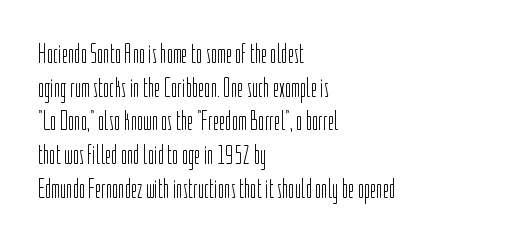
{"italic": "no", "bold": "no", "underline": "no", "align": "left", "line_spacing": "normal", "line_spacing_ratio": 1.25, "letter_spacing": "normal", "letter_spacing_em": 0.0, "glyph_px": 27}
